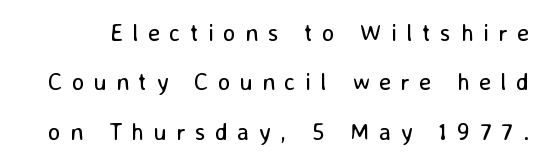
Think standard paragraph weight, or any step lighter than that. Unlike italic type, these characters show no tilt at all. The space between consecutive lines is lavish. Observe the wide spacing: letters keep a clear distance from each other. Clear beneath every line of the passage.
